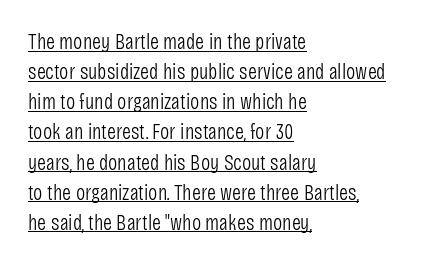
{"italic": "no", "bold": "no", "underline": "yes", "align": "left", "line_spacing": "normal", "line_spacing_ratio": 1.37, "letter_spacing": "normal", "letter_spacing_em": 0.0, "glyph_px": 22}
